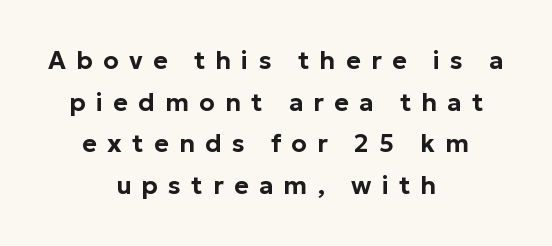
The letters stand upright; this is a roman face. Compared with a flush-left layout, this one balances lines on the center instead. Is there much room between lines? A standard amount, neither cramped nor airy. This rendering features lettering with no underline. The gaps between neighbouring characters are conspicuously large.
